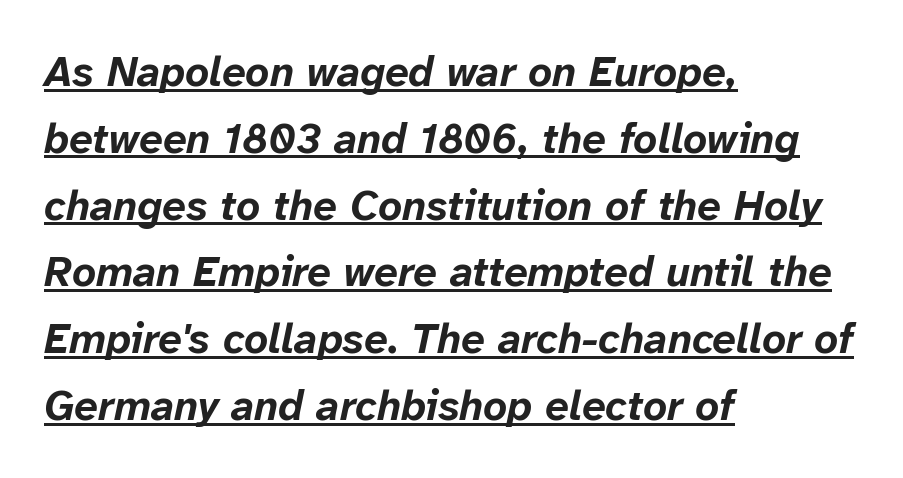
Spacing verdict: proportional, widths tailored to each character. The string is rendered with underlining switched on. The rendering keeps characters at their native spacing. Is there much room between lines? A standard amount, neither cramped nor airy. The lettering tilts uniformly, giving the passage an italic look. This rendering uses left alignment, leaving the right contour irregular.
